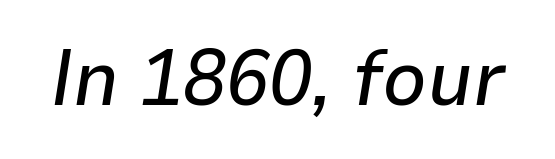
{"italic": "yes", "lean": "right", "slant_degrees": 9, "width": "normal", "stroke_contrast": "low", "x_height": "medium", "monospaced": "no", "underline": "no", "letter_spacing": "normal", "letter_spacing_em": 0.0, "glyph_px": 78}
